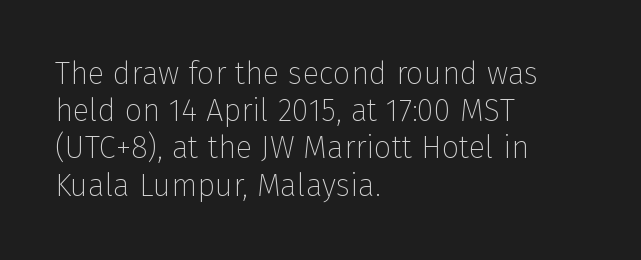
The image shows 31 px thin sans-serif type, upright; set left-aligned, line spacing 1.2x, normal letter spacing, not underlined; low stroke contrast and a medium x-height.
